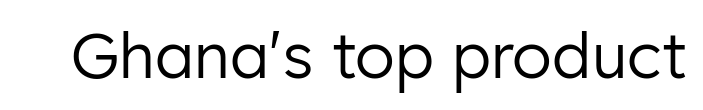
{"serif": "no", "italic": "no", "bold": "no", "weight": "regular", "width": "normal", "stroke_contrast": "low", "x_height": "medium", "monospaced": "no", "underline": "no", "letter_spacing": "normal", "letter_spacing_em": 0.0, "glyph_px": 62}
